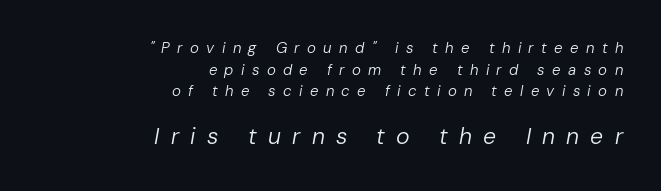
{"italic": "yes", "lean": "right", "slant_degrees": 10, "bold": "no", "underline": "no", "align": "right", "line_spacing": "normal", "line_spacing_ratio": 1.44, "letter_spacing": "wide", "letter_spacing_em": 0.49, "larger_block": "second", "size_ratio": 1.53, "glyph_px": 23}
